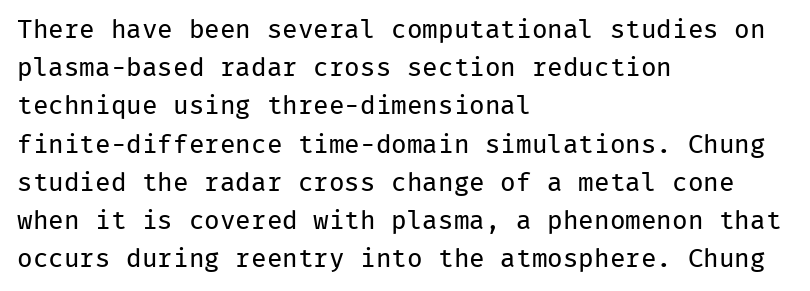
The vertical gap from one line to the next is medium. Quick note: underline off. The characters are drawn with everyday or finer stroke widths. A typesetter would mark this as roman, not italic. Caption: multi-line text, flush left, ragged right.
